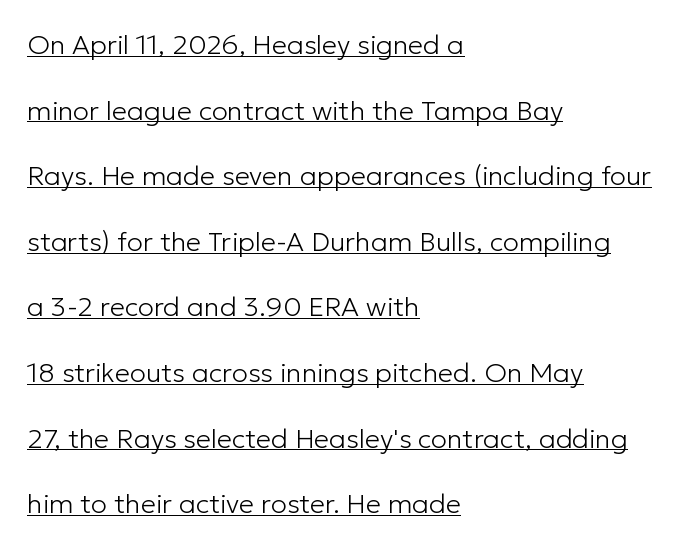
{"italic": "no", "bold": "no", "underline": "yes", "align": "left", "line_spacing": "loose", "line_spacing_ratio": 2.43, "letter_spacing": "normal", "letter_spacing_em": 0.0, "glyph_px": 27}
